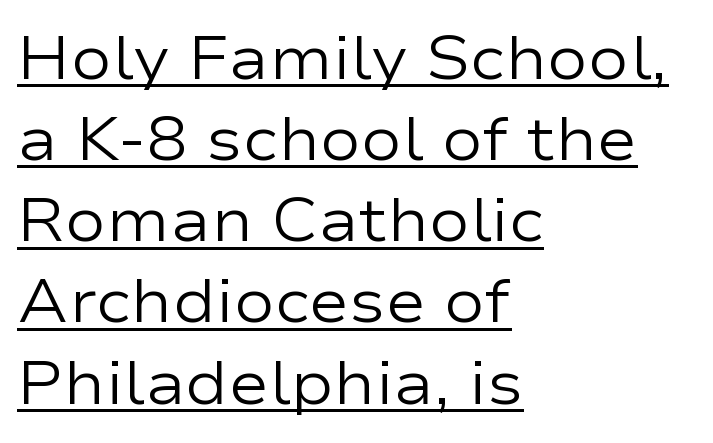
{"serif": "no", "italic": "no", "bold": "no", "weight": "regular", "width": "wide", "stroke_contrast": "low", "x_height": "medium", "monospaced": "no", "underline": "yes", "align": "left", "line_spacing": "normal", "line_spacing_ratio": 1.33, "letter_spacing": "normal", "letter_spacing_em": 0.0, "glyph_px": 61}
